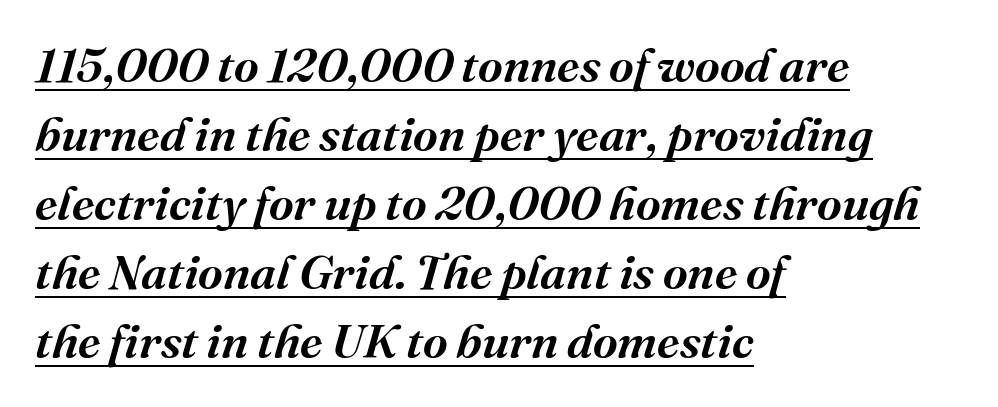
{"serif": "yes", "italic": "yes", "lean": "right", "slant_degrees": 16, "bold": "semi", "weight": "semibold", "width": "normal", "stroke_contrast": "medium", "x_height": "medium", "monospaced": "no", "underline": "yes", "align": "left", "line_spacing": "normal", "line_spacing_ratio": 1.44, "letter_spacing": "normal", "letter_spacing_em": 0.0, "glyph_px": 48}
